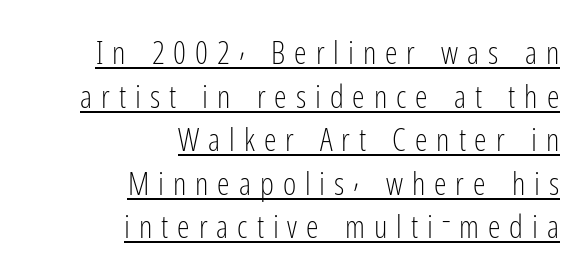
Q: Is the text bold? A: No.
Q: Is the text italic (slanted)? A: No, it is upright.
Q: Is the typeface a serif or a sans-serif typeface? A: Sans-serif.
Q: Is the text underlined? A: Yes.
Q: How is the paragraph aligned? A: Right-aligned.
Q: Is the spacing between letters normal or unusually wide? A: Unusually wide.
Q: Is the spacing between lines tight, normal or loose? A: Normal.
Q: Width (condensed, normal, or wide)? A: Condensed.
Q: Stroke contrast? A: Low.
Q: x-height? A: Medium.
Q: Monospaced? A: No.
